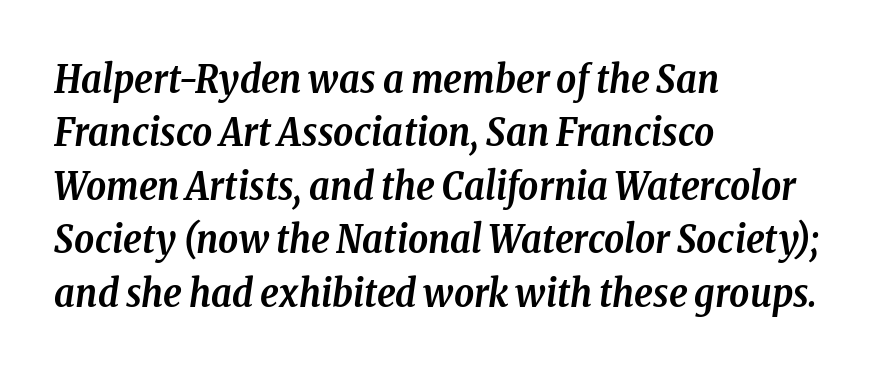
Yep, those are serifs on the letters. As a designer I'd log this as weight 700, bold. The lettering tilts uniformly, giving the passage an italic look. Is there much room between lines? A standard amount, neither cramped nor airy. The foot of each line stays bare and open. These lines keep a tight, regular rhythm from letter to letter.
